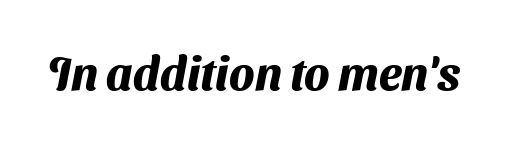
Varying glyph widths throughout — classic text-font behaviour. Honestly, there is no underline to notice here at all. Here the glyphs are tracked normally, forming tight word shapes. A typesetter would label this face a sans. Does the weight exceed regular? Yes, all the way to bold.
